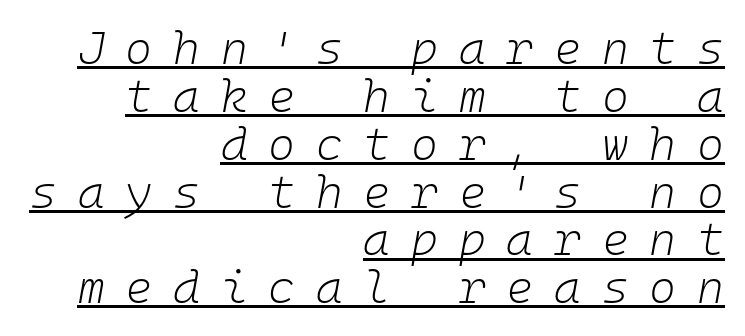
In designer terms, the underline attribute is active on this setting. Each letter, wide or thin by design, is forced into the same width here. A flush-right, rag-left setting is used for this passage. Stems and bowls with no extra thickness — not bold.
